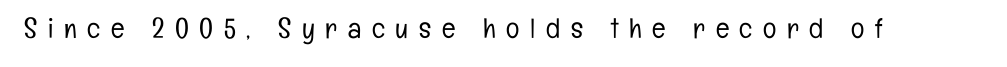
The image shows 28 px light, condensed sans-serif type, upright; set unusually wide letter spacing (+0.38 em), not underlined; low stroke contrast and a medium x-height.
